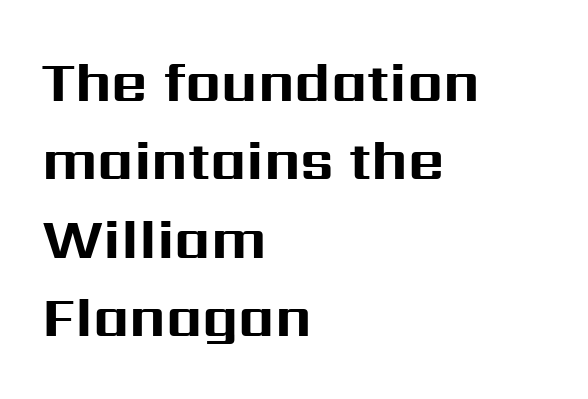
The gap between lines stays unmarked. Does the type have serifs? No, each stem ends abruptly. The lines are quadded left. Style check: upright.
